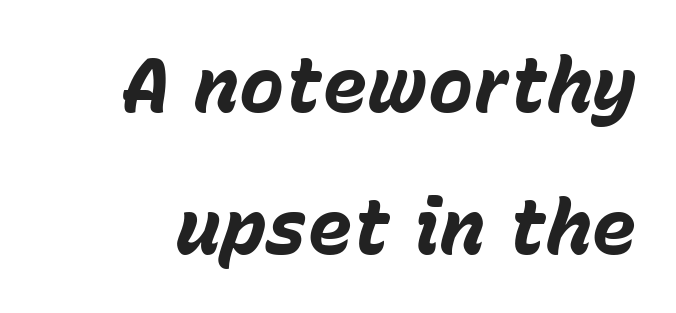
Q: Is the text bold? A: Yes.
Q: Is the text italic (slanted)? A: Yes, it leans right by about 15 degrees.
Q: Is the text underlined? A: No.
Q: Is the spacing between letters normal or unusually wide? A: Normal.
Q: Width (condensed, normal, or wide)? A: Normal.
Q: Stroke contrast? A: Low.
Q: x-height? A: Medium.
Q: Monospaced? A: No.
